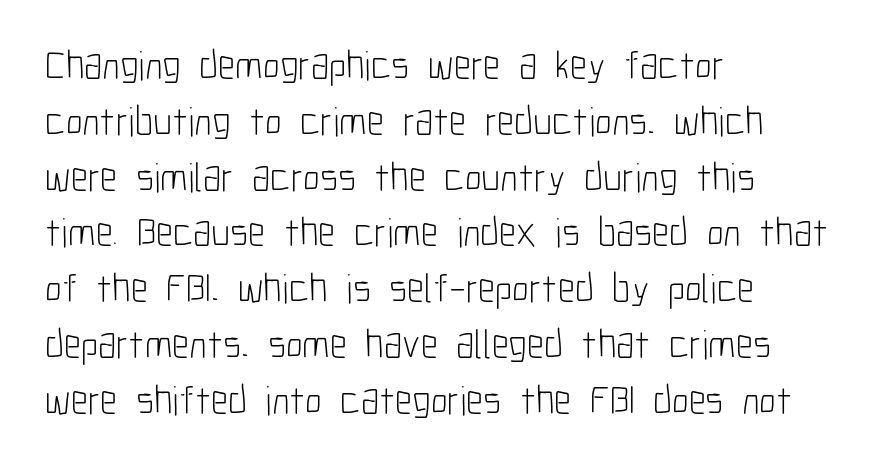
{"serif": "no", "italic": "no", "bold": "no", "weight": "light", "width": "condensed", "stroke_contrast": "low", "x_height": "medium", "monospaced": "no", "underline": "no", "align": "left", "line_spacing": "normal", "line_spacing_ratio": 1.36, "letter_spacing": "normal", "letter_spacing_em": 0.0, "glyph_px": 41}
